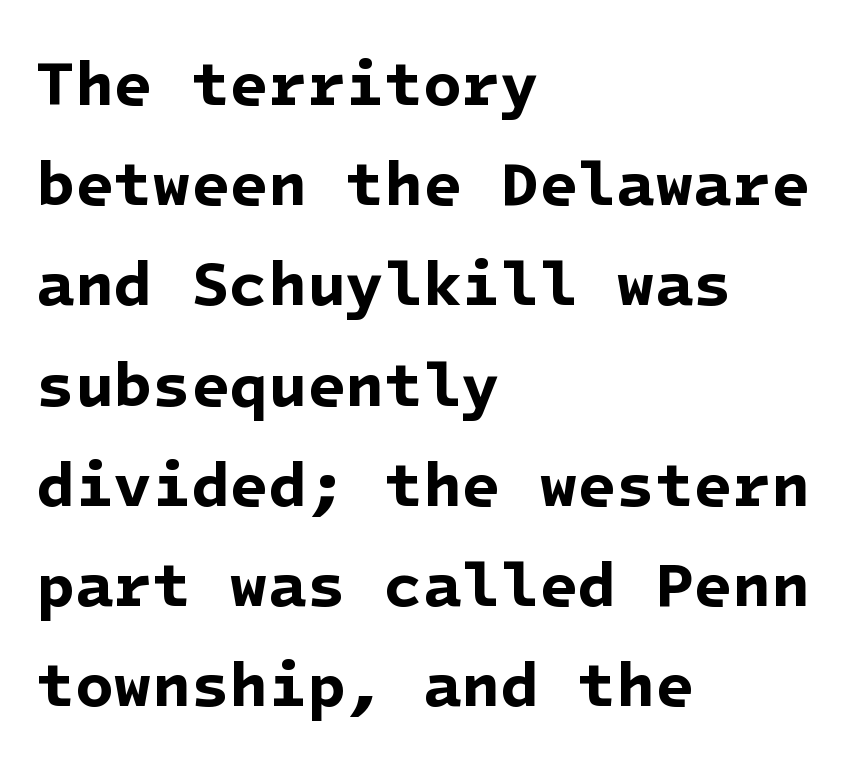
{"serif": "no", "bold": "yes", "weight": "bold", "width": "normal", "stroke_contrast": "low", "x_height": "medium", "underline": "no", "align": "left", "line_spacing": "normal", "line_spacing_ratio": 1.59, "letter_spacing": "normal", "letter_spacing_em": 0.0, "glyph_px": 63}
